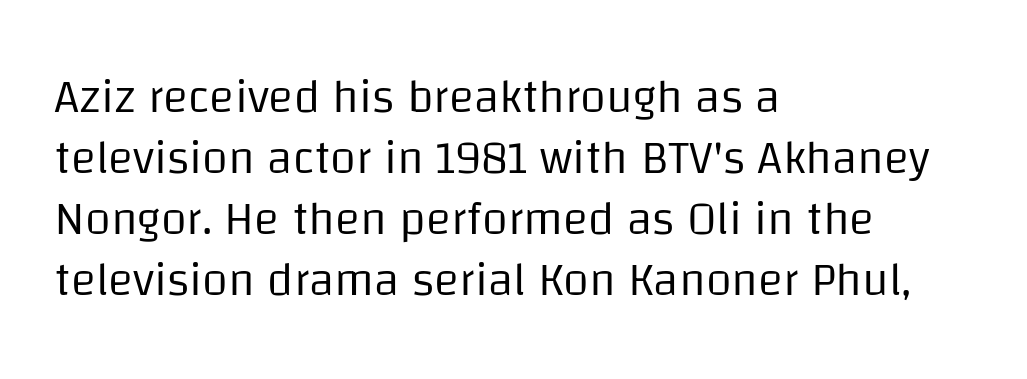
{"serif": "no", "italic": "no", "bold": "no", "weight": "regular", "width": "normal", "stroke_contrast": "low", "x_height": "large", "monospaced": "no", "underline": "no", "align": "left", "line_spacing": "normal", "line_spacing_ratio": 1.3, "letter_spacing": "normal", "letter_spacing_em": 0.0, "glyph_px": 47}
